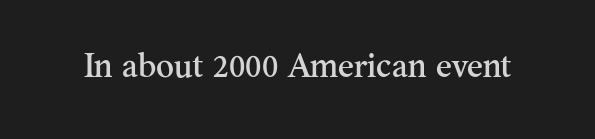
Q: Is the text italic (slanted)? A: No, it is upright.
Q: Is the typeface a serif or a sans-serif typeface? A: Serif.
Q: Is the text underlined? A: No.
Q: Is the spacing between letters normal or unusually wide? A: Normal.
Q: Width (condensed, normal, or wide)? A: Normal.
Q: Stroke contrast? A: Medium.
Q: x-height? A: Small.
Q: Monospaced? A: No.
